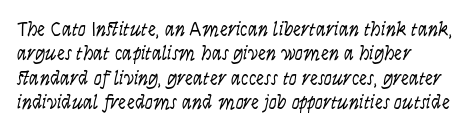
{"bold": "no", "underline": "no", "align": "left", "line_spacing_ratio": 1.22, "letter_spacing": "normal", "letter_spacing_em": 0.0, "glyph_px": 20}
